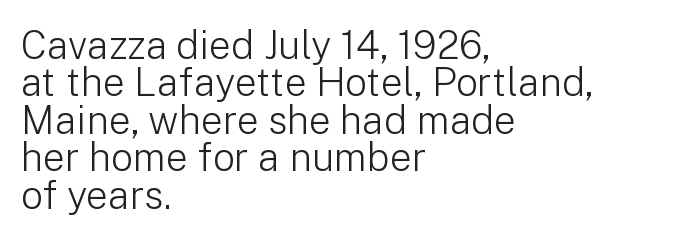
The typesetter chose a ragged-right arrangement here. Grotesque or geometric, the face here clearly has no serifs. Vertical spacing — tight. These lines were composed using upright roman letters. Is this a fixed-width face? No — the glyphs have proportional, varying widths.
